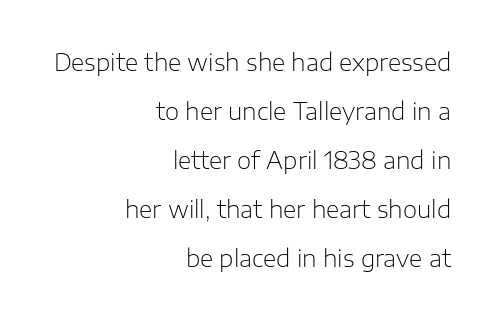
{"italic": "no", "bold": "no", "underline": "no", "align": "right", "line_spacing": "loose", "line_spacing_ratio": 2.13, "letter_spacing": "normal", "letter_spacing_em": 0.0, "glyph_px": 23}
